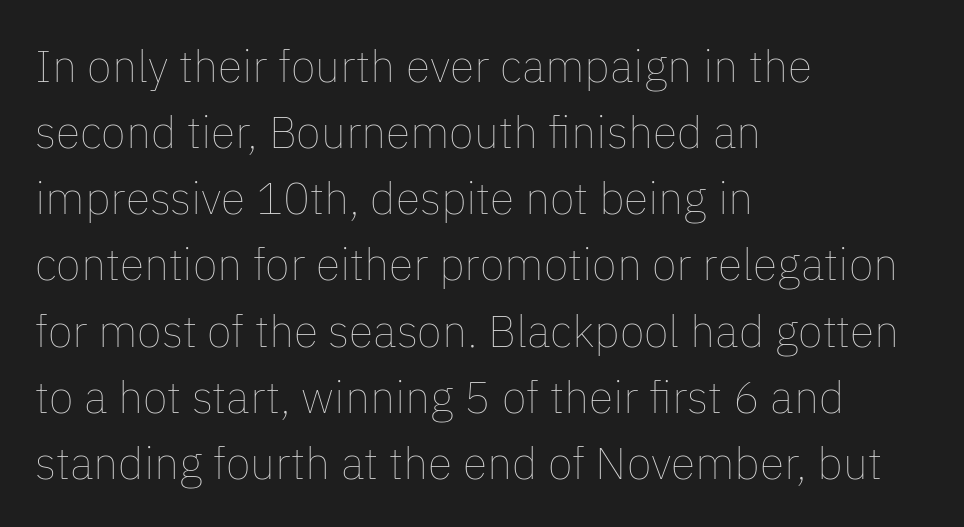
Each letter keeps its own natural width here, so spacing adapts to shape. The typeface has the unassuming heft of standard copy or less. Summary of vertical rhythm: regular, with standard interline spacing. Just letters on the line, the space beneath them empty.
